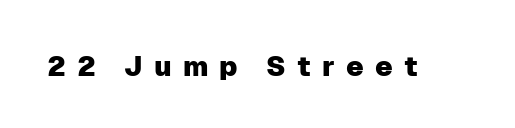
Typographically, this falls in the sans-serif category. Descenders are the only things crossing below the line. The rendering uses natural spacing where letterforms have individual widths. The gaps between neighbouring characters are conspicuously large. The type sits square on the baseline with zero lean.
